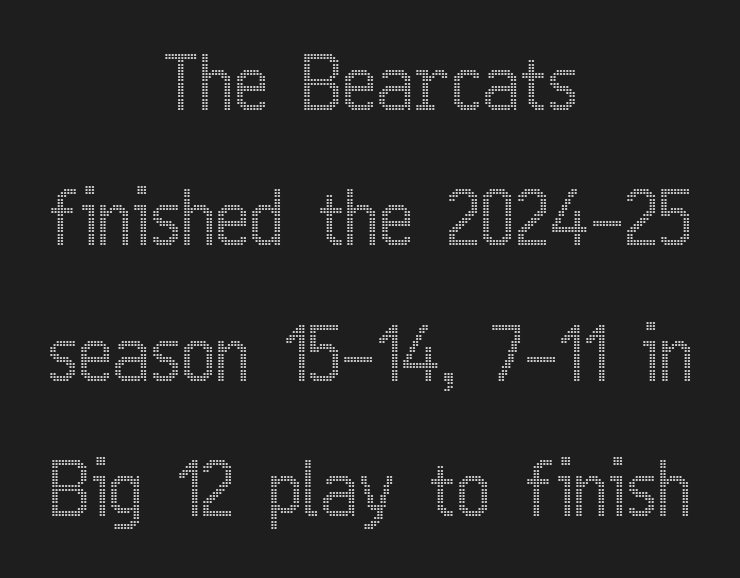
{"italic": "no", "width": "condensed", "x_height": "medium", "monospaced": "no", "underline": "no", "align": "center", "line_spacing_ratio": 1.83, "letter_spacing": "normal", "letter_spacing_em": 0.0, "glyph_px": 74}
